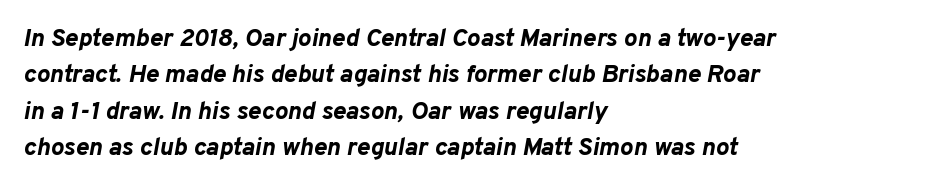
The image shows 25 px bold type, italic (leaning right); set left-aligned, normal line spacing (1.46x), normal letter spacing, not underlined.
